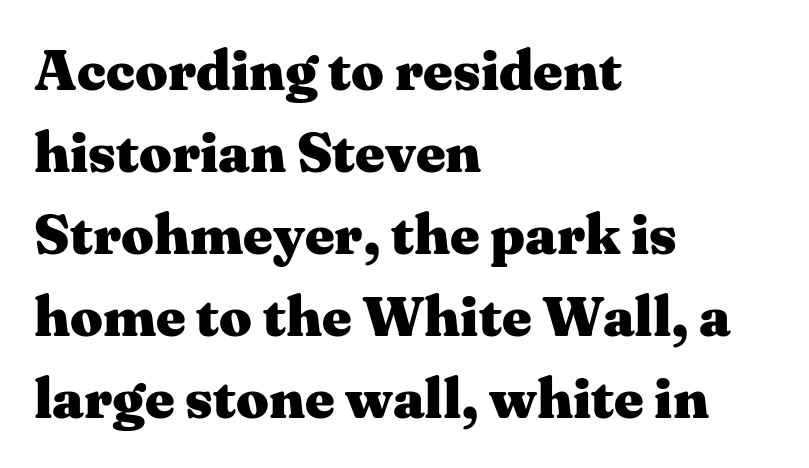
{"serif": "yes", "italic": "no", "bold": "yes", "weight": "heavy", "width": "wide", "stroke_contrast": "medium", "x_height": "medium", "monospaced": "no", "underline": "no", "align": "left", "line_spacing": "normal", "line_spacing_ratio": 1.44, "letter_spacing": "normal", "letter_spacing_em": 0.0, "glyph_px": 57}
